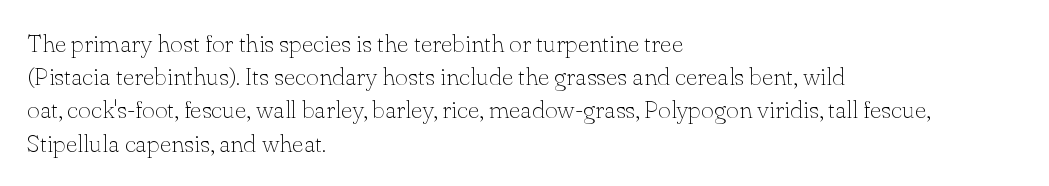
{"italic": "no", "bold": "no", "underline": "no", "align": "left", "line_spacing": "normal", "line_spacing_ratio": 1.33, "letter_spacing": "normal", "letter_spacing_em": 0.0, "glyph_px": 25}
